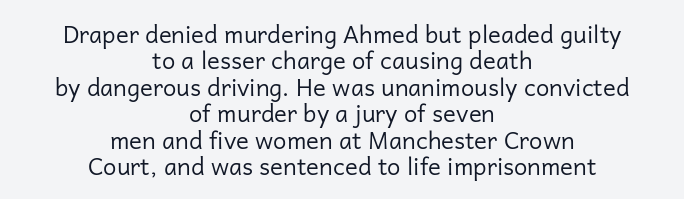
The image shows 24 px text type, upright; set centered, tight line spacing (1.1x), normal letter spacing, not underlined.
